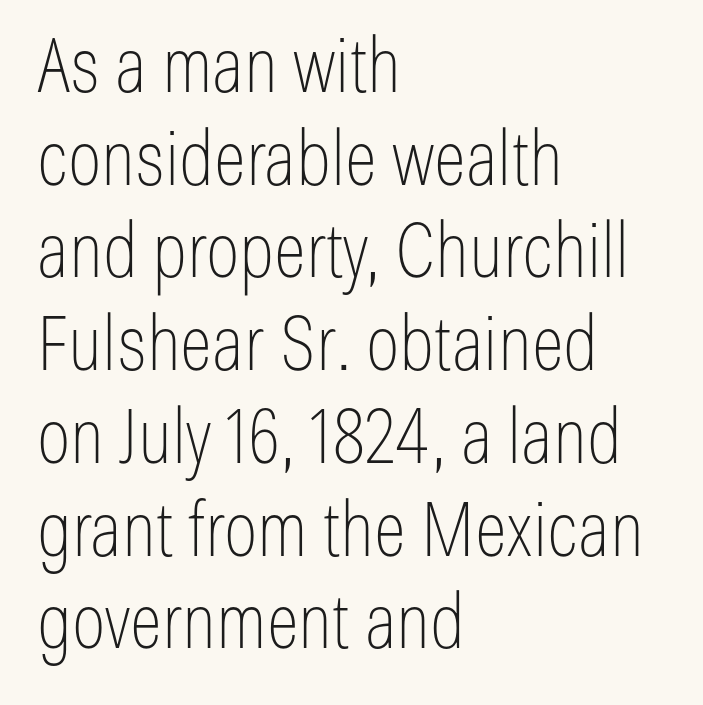
{"serif": "no", "italic": "no", "bold": "no", "weight": "thin", "width": "condensed", "stroke_contrast": "low", "x_height": "medium", "monospaced": "no", "underline": "no", "align": "left", "line_spacing_ratio": 1.22, "letter_spacing": "normal", "letter_spacing_em": 0.0, "glyph_px": 76}
